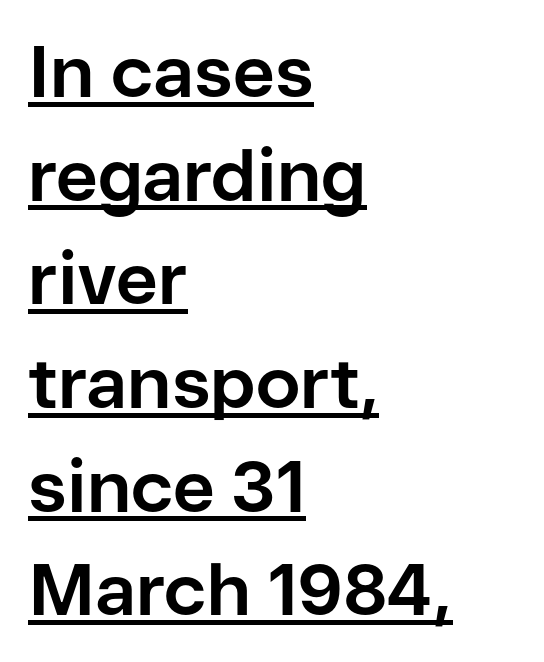
Q: Is the text bold? A: Yes.
Q: Is the text italic (slanted)? A: No, it is upright.
Q: Is the typeface a serif or a sans-serif typeface? A: Sans-serif.
Q: Is the text underlined? A: Yes.
Q: How is the paragraph aligned? A: Left-aligned.
Q: Is the spacing between letters normal or unusually wide? A: Normal.
Q: Is the spacing between lines tight, normal or loose? A: Normal.
Q: Width (condensed, normal, or wide)? A: Normal.
Q: Stroke contrast? A: Low.
Q: x-height? A: Medium.
Q: Monospaced? A: No.
